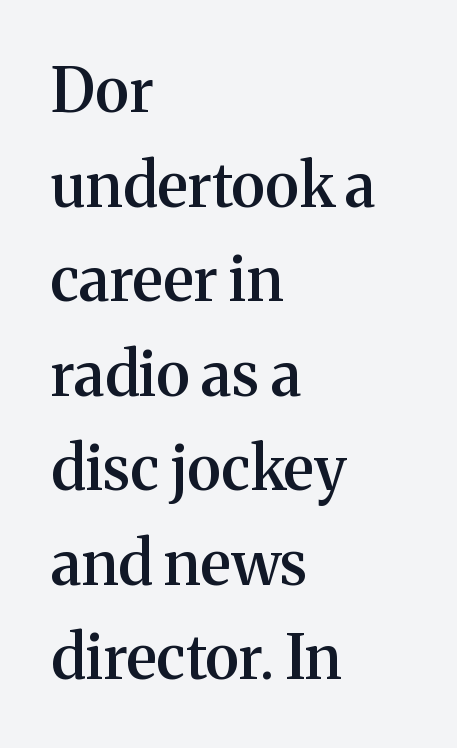
{"serif": "yes", "italic": "no", "bold": "semi", "weight": "semibold", "width": "normal", "stroke_contrast": "medium", "x_height": "medium", "monospaced": "no", "underline": "no", "align": "left", "line_spacing": "normal", "line_spacing_ratio": 1.55, "letter_spacing": "normal", "letter_spacing_em": 0.0, "glyph_px": 61}
